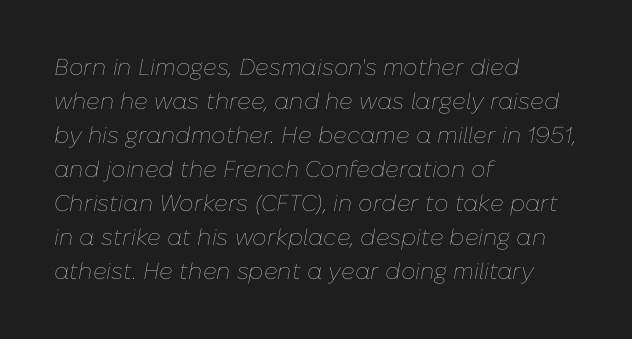
The image shows 23 px text type, italic (leaning right); set left-aligned, normal line spacing (1.48x), normal letter spacing, not underlined.
